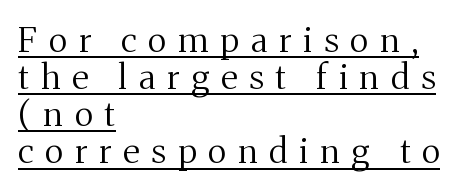
Does the lettering tilt? It doesn't — this is upright. Think standard paragraph weight, or any step lighter than that. A serif font was chosen for this passage. The rag falls on the right side of this text block.
